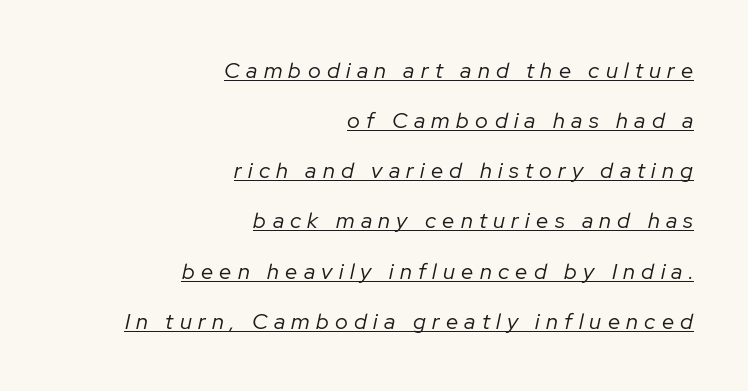
Q: Is the text bold? A: No.
Q: Is the text italic (slanted)? A: Yes, it leans right by about 12 degrees.
Q: Is the text underlined? A: Yes.
Q: How is the paragraph aligned? A: Right-aligned.
Q: Is the spacing between letters normal or unusually wide? A: Unusually wide.
Q: Is the spacing between lines tight, normal or loose? A: Loose.
